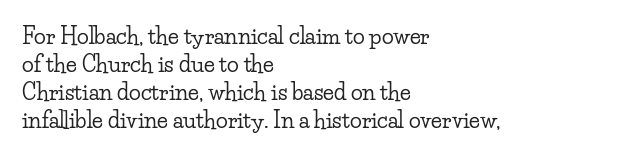
The image shows 22 px text type, upright; set left-aligned, normal line spacing (1.27x), normal letter spacing, not underlined.
